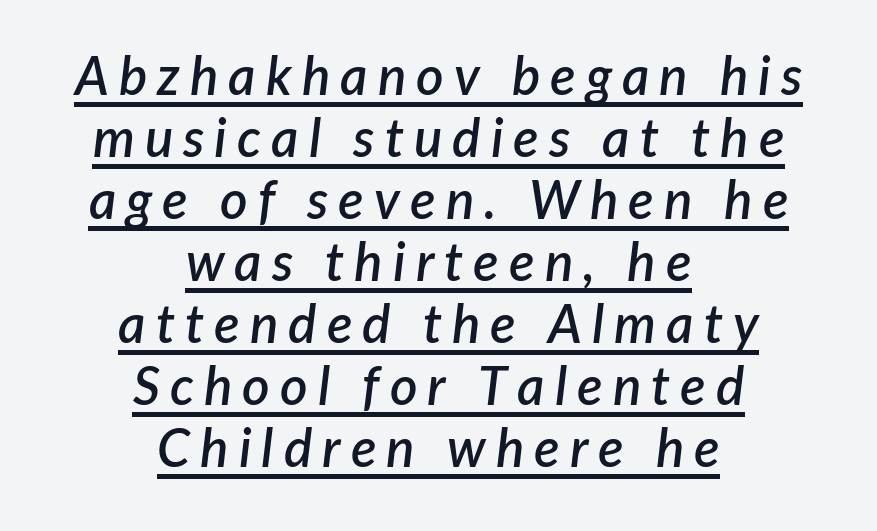
Where is the straight margin? There isn't one; the lines are centered. Every word sits above its own underline. Each letter keeps its own natural width here, so spacing adapts to shape. Quick note: italic.
